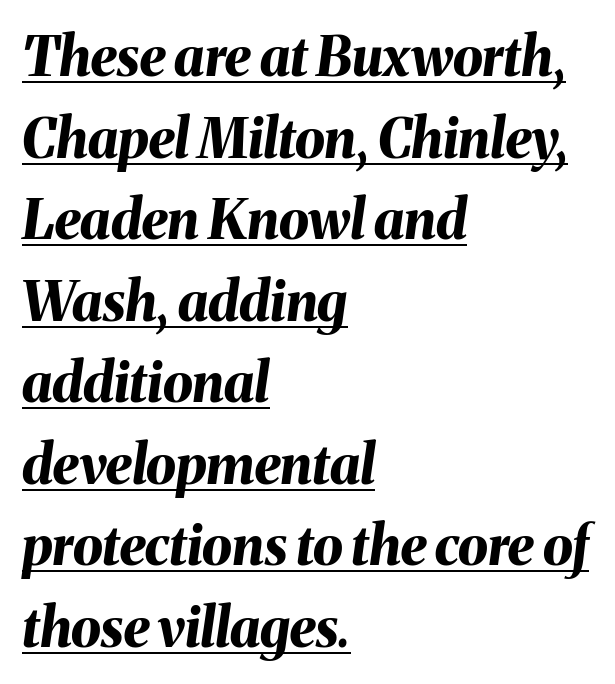
Q: Is the text bold? A: Yes.
Q: Is the text italic (slanted)? A: Yes, it leans right by about 8 degrees.
Q: Is the text underlined? A: Yes.
Q: How is the paragraph aligned? A: Left-aligned.
Q: Is the spacing between letters normal or unusually wide? A: Normal.
Q: Is the spacing between lines tight, normal or loose? A: Normal.
Q: Width (condensed, normal, or wide)? A: Normal.
Q: Stroke contrast? A: Medium.
Q: x-height? A: Medium.
Q: Monospaced? A: No.
